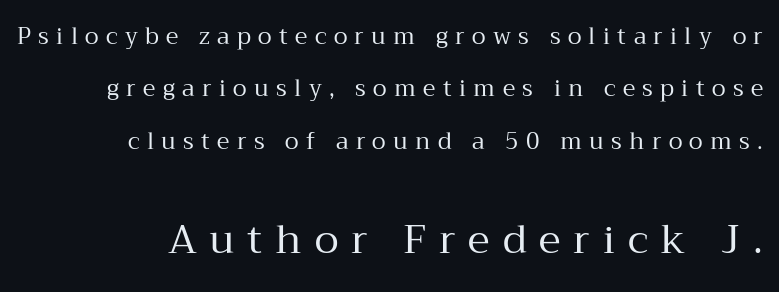
{"serif": "yes", "italic": "no", "bold": "no", "weight": "regular", "width": "normal", "stroke_contrast": "medium", "x_height": "medium", "monospaced": "no", "underline": "no", "line_spacing": "loose", "line_spacing_ratio": 2.28, "letter_spacing": "wide", "letter_spacing_em": 0.32, "larger_block": "second", "size_ratio": 1.74, "glyph_px": 40}
